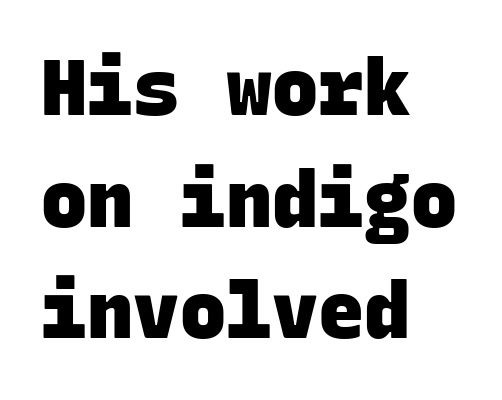
{"serif": "no", "bold": "yes", "weight": "heavy", "width": "normal", "stroke_contrast": "low", "x_height": "large", "monospaced": "yes", "underline": "no", "align": "left", "line_spacing": "normal", "line_spacing_ratio": 1.45, "letter_spacing": "normal", "letter_spacing_em": 0.0, "glyph_px": 77}
